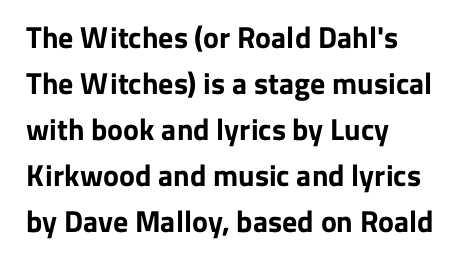
{"serif": "no", "italic": "no", "bold": "yes", "weight": "bold", "width": "normal", "stroke_contrast": "low", "x_height": "medium", "monospaced": "no", "underline": "no", "align": "left", "line_spacing": "normal", "line_spacing_ratio": 1.53, "letter_spacing": "normal", "letter_spacing_em": 0.0, "glyph_px": 30}
